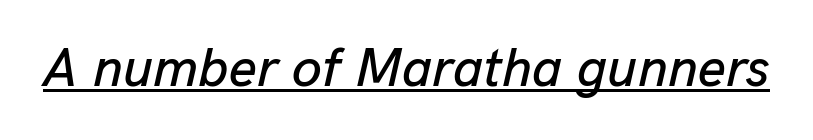
The image shows 54 px text type, italic (leaning right); set normal letter spacing, underlined; low stroke contrast and a medium x-height.
